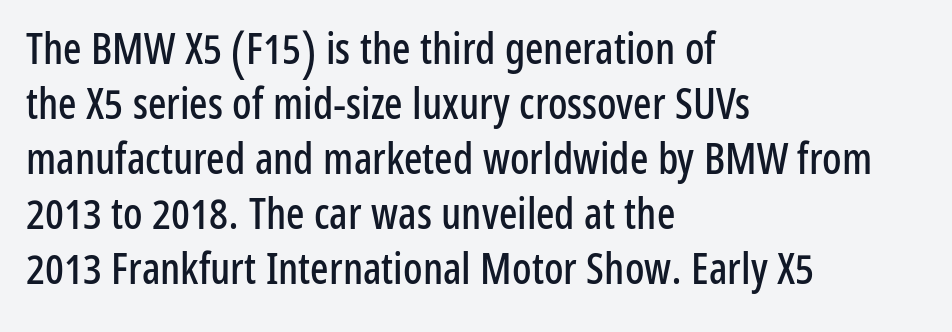
Q: Is the text italic (slanted)? A: No, it is upright.
Q: Is the typeface a serif or a sans-serif typeface? A: Sans-serif.
Q: Is the text underlined? A: No.
Q: How is the paragraph aligned? A: Left-aligned.
Q: Is the spacing between letters normal or unusually wide? A: Normal.
Q: Is the spacing between lines tight, normal or loose? A: Normal.
Q: Width (condensed, normal, or wide)? A: Condensed.
Q: Stroke contrast? A: Low.
Q: x-height? A: Medium.
Q: Monospaced? A: No.
